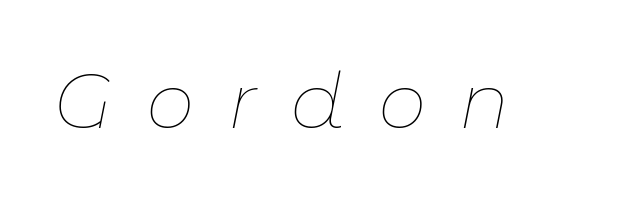
Q: Is the text bold? A: No.
Q: Is the text italic (slanted)? A: Yes, it leans right by about 11 degrees.
Q: Is the text underlined? A: No.
Q: Is the spacing between letters normal or unusually wide? A: Unusually wide.
Q: Width (condensed, normal, or wide)? A: Normal.
Q: Stroke contrast? A: Low.
Q: x-height? A: Medium.
Q: Monospaced? A: No.
